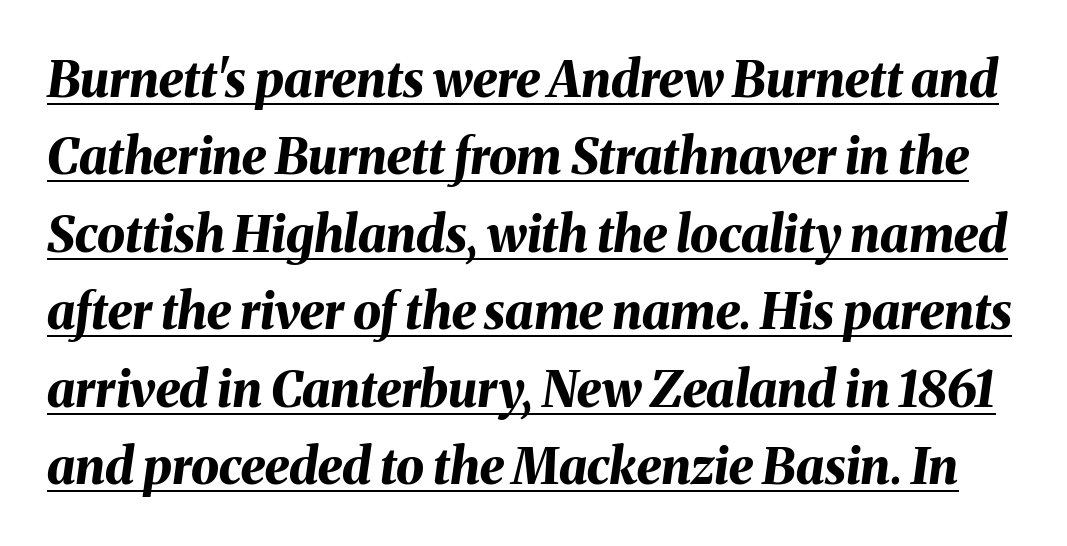
Q: Is the text bold? A: Yes.
Q: Is the text italic (slanted)? A: Yes, it leans right by about 8 degrees.
Q: Is the text underlined? A: Yes.
Q: Is the spacing between letters normal or unusually wide? A: Normal.
Q: Is the spacing between lines tight, normal or loose? A: Normal.
Q: Width (condensed, normal, or wide)? A: Normal.
Q: Stroke contrast? A: Medium.
Q: x-height? A: Medium.
Q: Monospaced? A: No.
